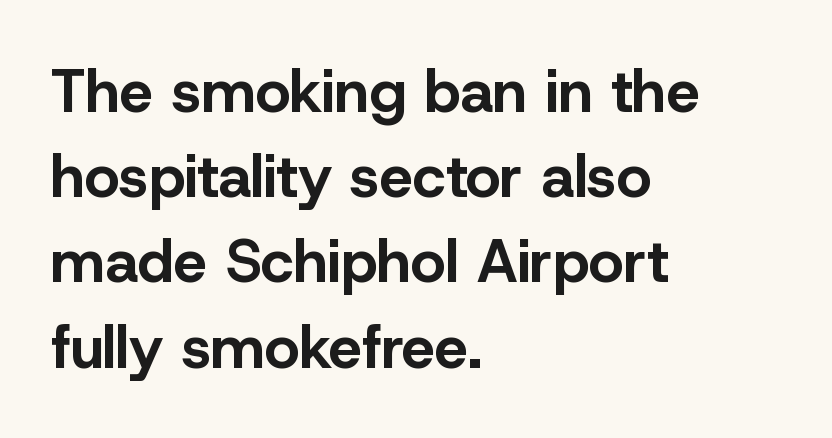
{"serif": "no", "italic": "no", "bold": "yes", "weight": "bold", "width": "normal", "stroke_contrast": "low", "x_height": "medium", "monospaced": "no", "underline": "no", "align": "left", "line_spacing": "normal", "line_spacing_ratio": 1.42, "letter_spacing": "normal", "letter_spacing_em": 0.0, "glyph_px": 60}
